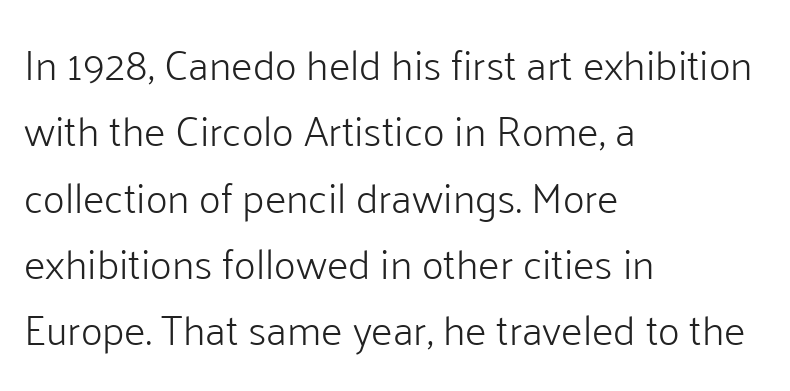
One glance says typical: line gaps are just what's usual. Typographically, this falls in the sans-serif category. No extra tracking has been applied to these lines. Underline: absent. Looks like regular typesetting: each glyph gets only the width it needs.
